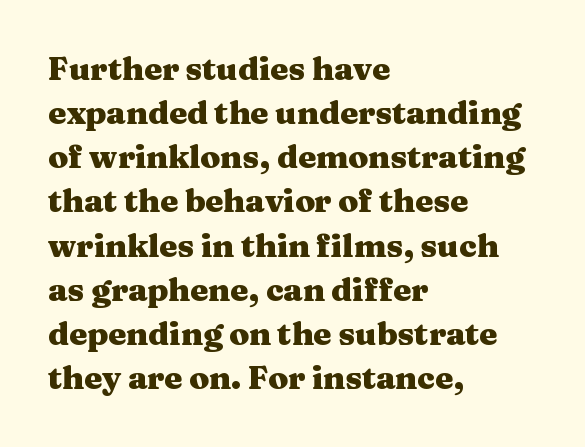
{"serif": "yes", "italic": "no", "bold": "yes", "weight": "heavy", "width": "wide", "stroke_contrast": "medium", "x_height": "medium", "monospaced": "no", "underline": "no", "align": "left", "line_spacing": "normal", "line_spacing_ratio": 1.38, "letter_spacing": "normal", "letter_spacing_em": 0.0, "glyph_px": 32}
